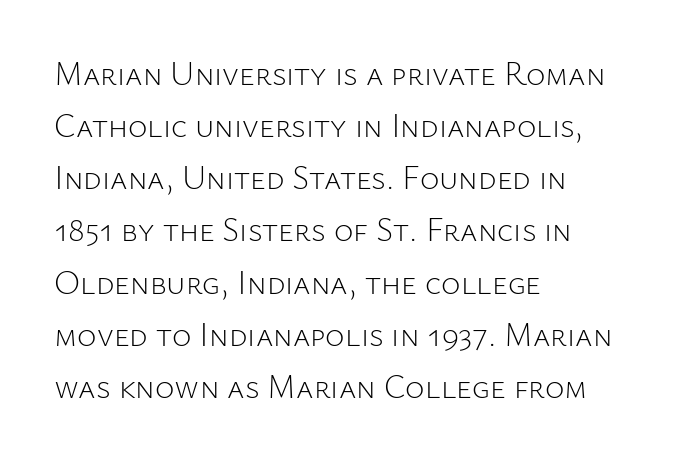
Q: Is the text bold? A: No.
Q: Is the text italic (slanted)? A: No, it is upright.
Q: Is the typeface a serif or a sans-serif typeface? A: Sans-serif.
Q: Is the text underlined? A: No.
Q: How is the paragraph aligned? A: Left-aligned.
Q: Is the spacing between letters normal or unusually wide? A: Normal.
Q: Is the spacing between lines tight, normal or loose? A: Normal.
Q: Width (condensed, normal, or wide)? A: Normal.
Q: Stroke contrast? A: Low.
Q: x-height? A: Medium.
Q: Monospaced? A: No.
